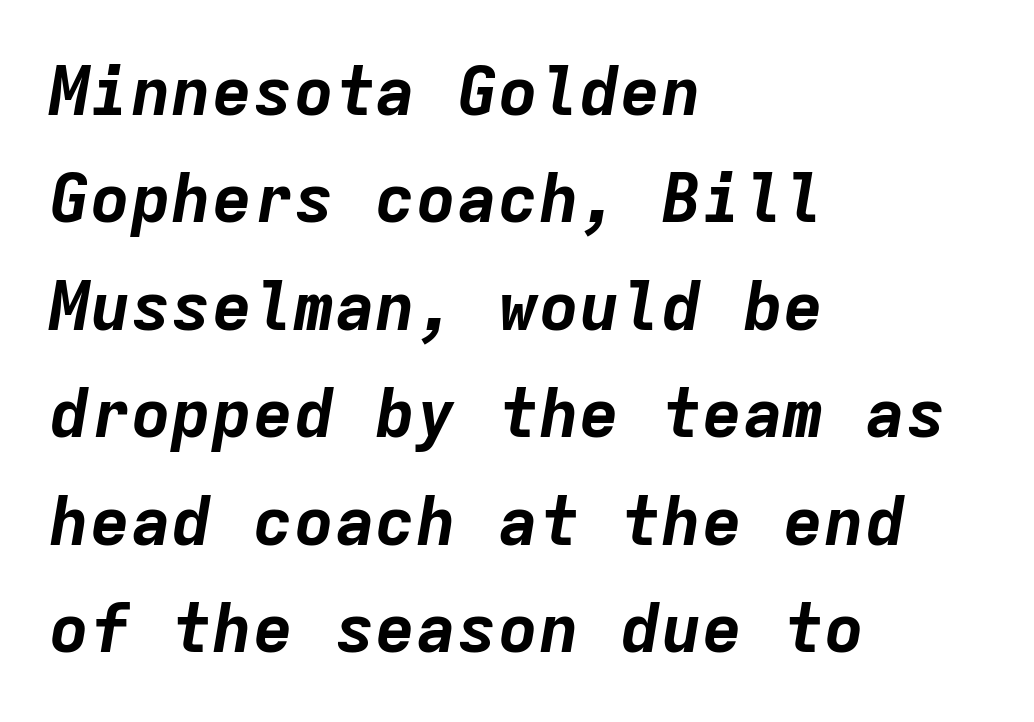
The image shows 68 px bold type, italic (leaning right), monospaced; set left-aligned, normal line spacing (1.58x), normal letter spacing, not underlined; low stroke contrast and a medium x-height.
